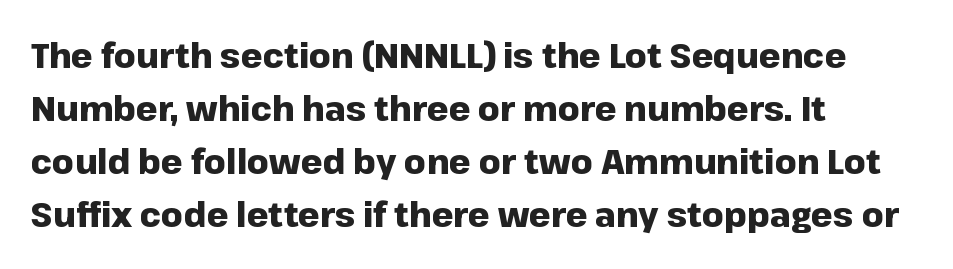
Q: Is the text bold? A: Yes.
Q: Is the text italic (slanted)? A: No, it is upright.
Q: Is the typeface a serif or a sans-serif typeface? A: Sans-serif.
Q: Is the text underlined? A: No.
Q: How is the paragraph aligned? A: Left-aligned.
Q: Is the spacing between letters normal or unusually wide? A: Normal.
Q: Is the spacing between lines tight, normal or loose? A: Normal.
Q: Width (condensed, normal, or wide)? A: Normal.
Q: Stroke contrast? A: Low.
Q: x-height? A: Medium.
Q: Monospaced? A: No.
